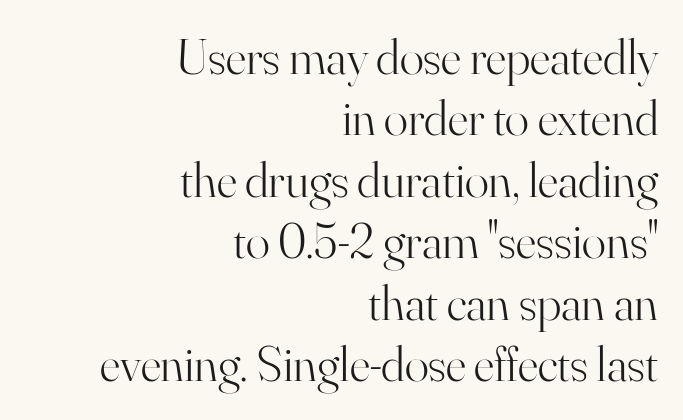
{"serif": "yes", "italic": "no", "bold": "no", "weight": "light", "width": "normal", "stroke_contrast": "high", "x_height": "small", "monospaced": "no", "underline": "no", "align": "right", "line_spacing_ratio": 1.23, "letter_spacing": "normal", "letter_spacing_em": 0.0, "glyph_px": 50}
